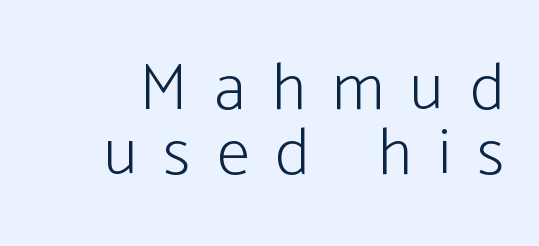
Quick note: not italic, upright. Rows of type sit shoulder to shoulder in the vertical direction. The gaps between neighbouring characters are conspicuously large. No heavy texture on the line: the type isn't bold. The rendering uses natural spacing where letterforms have individual widths. Nothing sits at the stroke ends, so this counts as sans-serif.
